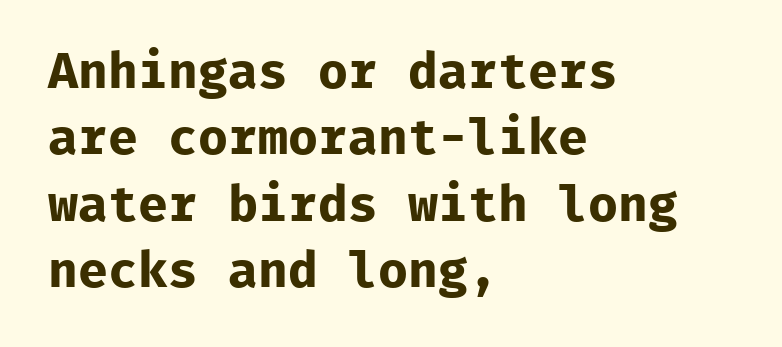
The typeface chosen for these lines omits serifs. The passage shown has conventional tracking throughout. The characters look thick and weighty, a clear bold. Successive baselines arrive at the customary interval. Note the uniform advance width — an 'i' takes as much space as an 'm'. The passage shown is not underscored anywhere.
